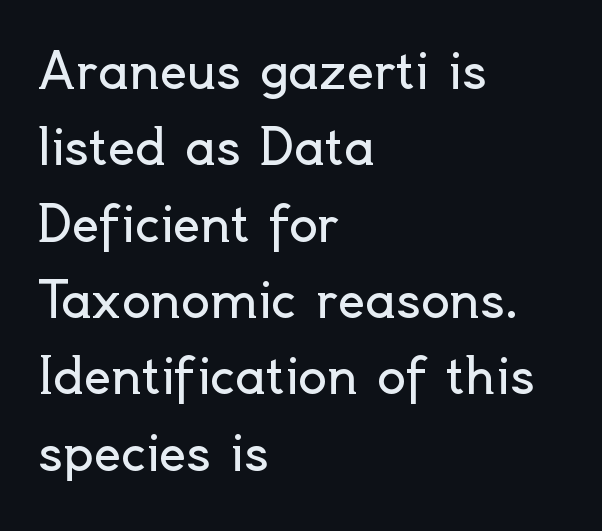
The vertical gap from one line to the next is medium. Letterform terminals end flat and unadorned throughout the passage. Line beginnings align vertically; line endings do not. Looks like regular typesetting: each glyph gets only the width it needs.
